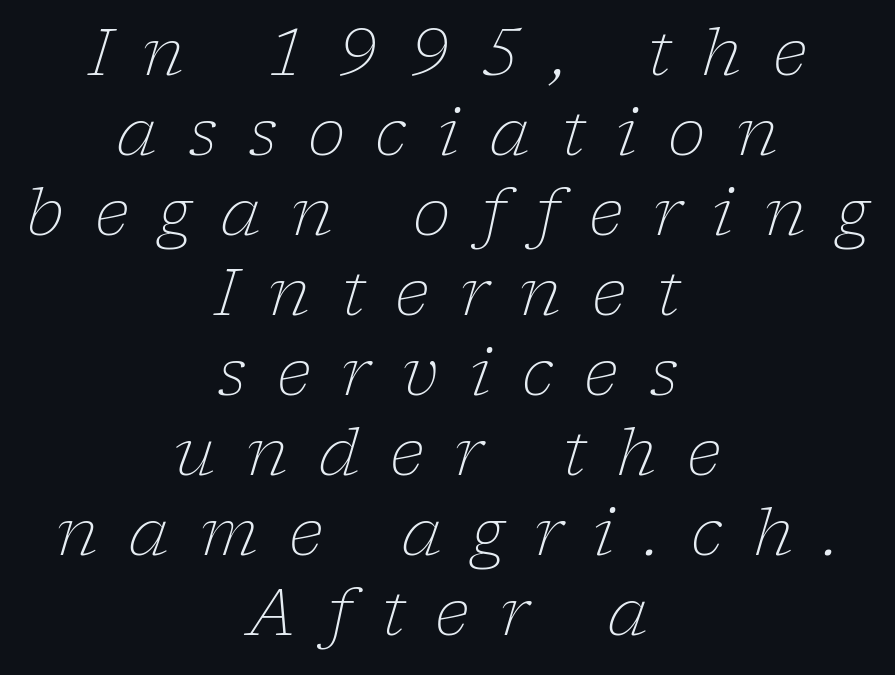
Q: Is the text bold? A: No.
Q: Is the text italic (slanted)? A: Yes, it leans right by about 17 degrees.
Q: Is the typeface a serif or a sans-serif typeface? A: Serif.
Q: Is the text underlined? A: No.
Q: How is the paragraph aligned? A: Centered.
Q: Is the spacing between letters normal or unusually wide? A: Unusually wide.
Q: Is the spacing between lines tight, normal or loose? A: Normal.
Q: Width (condensed, normal, or wide)? A: Normal.
Q: Stroke contrast? A: Low.
Q: x-height? A: Medium.
Q: Monospaced? A: No.
